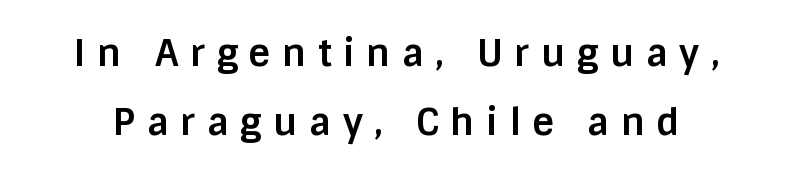
Q: Is the text bold? A: Yes.
Q: Is the text italic (slanted)? A: No, it is upright.
Q: Is the typeface a serif or a sans-serif typeface? A: Sans-serif.
Q: Is the text underlined? A: No.
Q: Is the spacing between letters normal or unusually wide? A: Unusually wide.
Q: Width (condensed, normal, or wide)? A: Normal.
Q: Stroke contrast? A: Low.
Q: x-height? A: Large.
Q: Monospaced? A: No.
